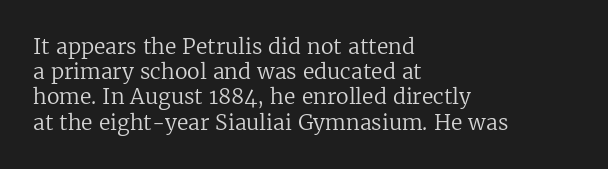
Q: Is the text bold? A: No.
Q: Is the text italic (slanted)? A: No, it is upright.
Q: Is the text underlined? A: No.
Q: How is the paragraph aligned? A: Left-aligned.
Q: Is the spacing between letters normal or unusually wide? A: Normal.
